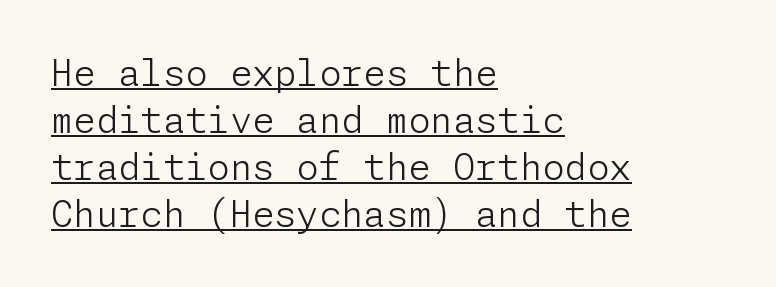
{"serif": "no", "italic": "no", "bold": "no", "weight": "light", "width": "normal", "stroke_contrast": "low", "x_height": "medium", "underline": "yes", "align": "left", "line_spacing": "normal", "line_spacing_ratio": 1.31, "letter_spacing": "normal", "letter_spacing_em": 0.0, "glyph_px": 36}
